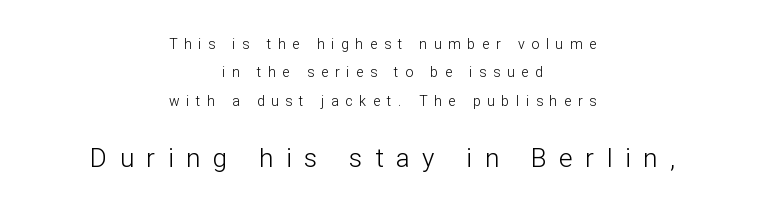
The image shows 26 px text type, upright; set centered, loose line spacing (2.02x), unusually wide letter spacing (+0.48 em), not underlined; the second (bottom) block is 1.86x larger.
